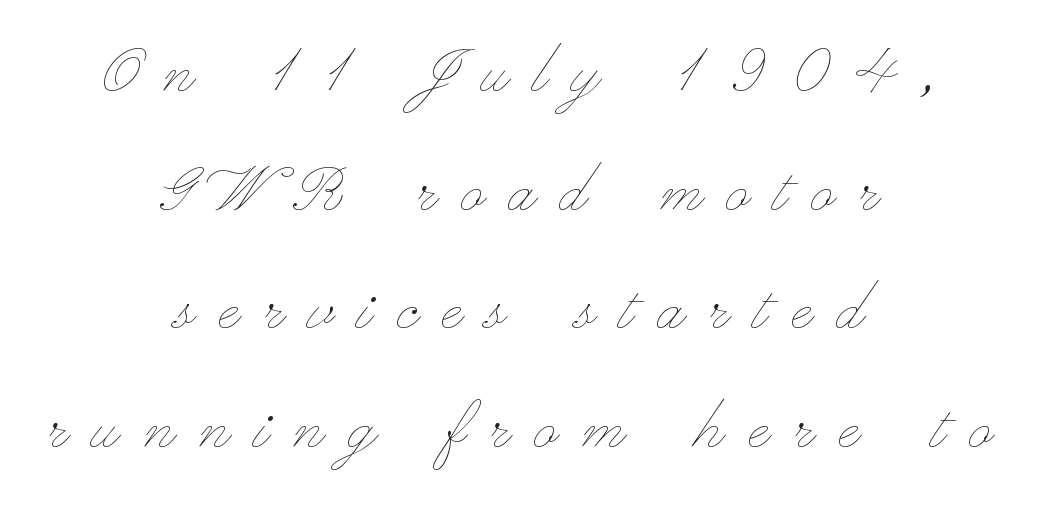
The image shows 76 px thin, wide type; set centered, normal line spacing (1.56x), unusually wide letter spacing (+0.33 em), not underlined; low stroke contrast and a small x-height.
